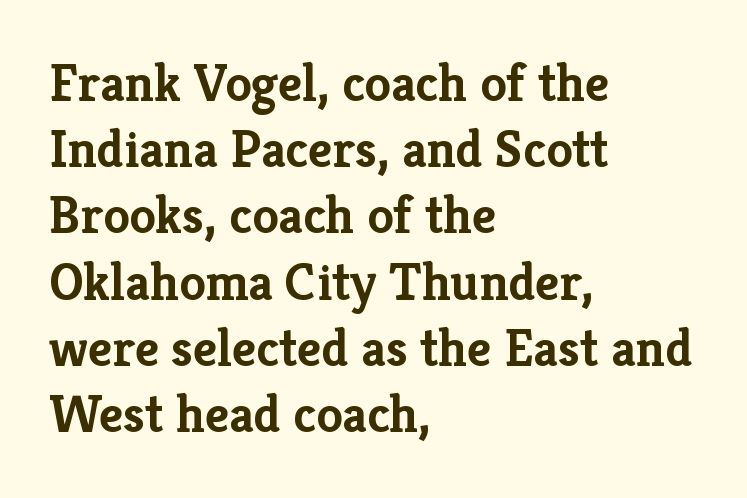
Clear beneath every line of the passage. The typeface chosen for these lines features serifs. Heavy-handed strokes throughout: this text is bold. Compared with typical paragraphs, the rows here are spaced about the same. It's the straight-up-and-down kind of type. The horizontal fit of the characters is conventional and even.
